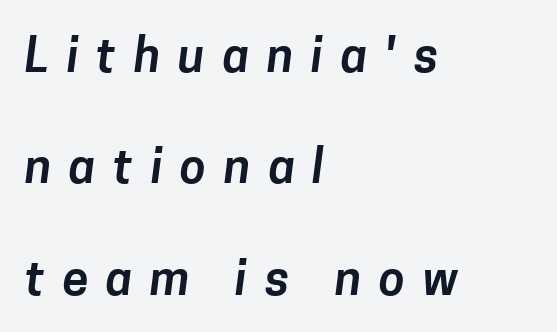
The image shows 47 px sans-serif type; set left-aligned, loose line spacing (2.37x), unusually wide letter spacing (+0.38 em), not underlined; low stroke contrast and a medium x-height.
